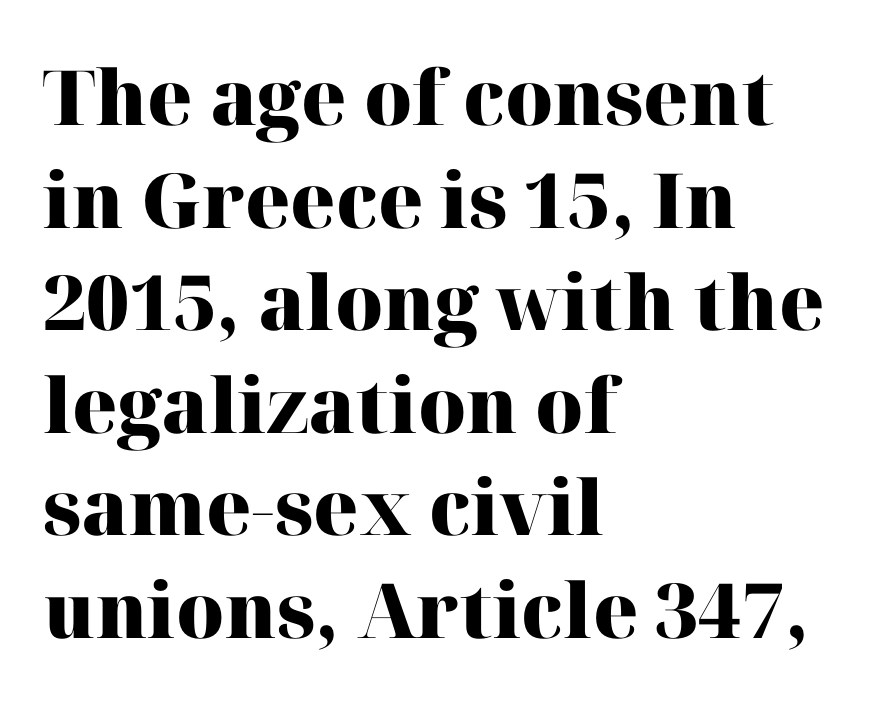
Q: Is the text bold? A: Yes.
Q: Is the text italic (slanted)? A: No, it is upright.
Q: Is the typeface a serif or a sans-serif typeface? A: Serif.
Q: Is the text underlined? A: No.
Q: How is the paragraph aligned? A: Left-aligned.
Q: Is the spacing between letters normal or unusually wide? A: Normal.
Q: Is the spacing between lines tight, normal or loose? A: Normal.
Q: Width (condensed, normal, or wide)? A: Normal.
Q: Stroke contrast? A: High.
Q: x-height? A: Medium.
Q: Monospaced? A: No.
